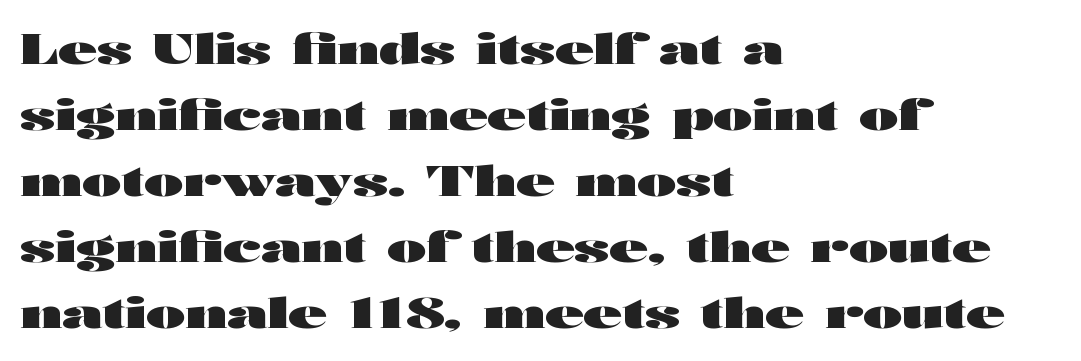
Q: Is the text bold? A: Yes.
Q: Is the text italic (slanted)? A: No, it is upright.
Q: Is the typeface a serif or a sans-serif typeface? A: Serif.
Q: Is the text underlined? A: No.
Q: How is the paragraph aligned? A: Left-aligned.
Q: Is the spacing between letters normal or unusually wide? A: Normal.
Q: Is the spacing between lines tight, normal or loose? A: Normal.
Q: Width (condensed, normal, or wide)? A: Wide.
Q: Stroke contrast? A: High.
Q: x-height? A: Medium.
Q: Monospaced? A: No.
